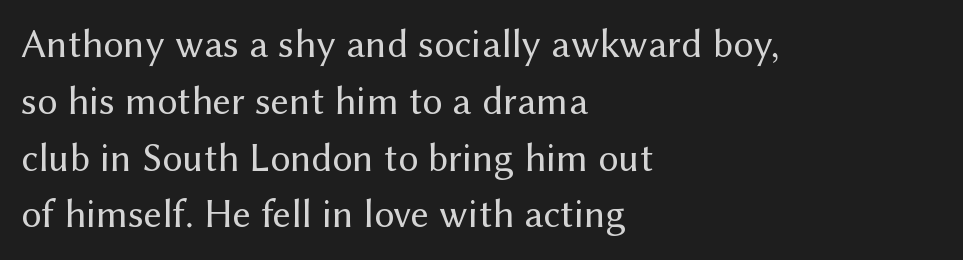
The image shows 40 px regular-weight sans-serif type, upright; set left-aligned, normal line spacing (1.42x), normal letter spacing, not underlined; medium stroke contrast and a medium x-height.
